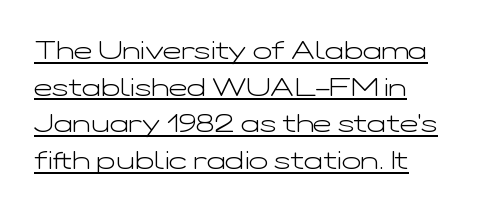
{"italic": "no", "bold": "no", "underline": "yes", "align": "left", "line_spacing": "normal", "line_spacing_ratio": 1.47, "letter_spacing": "normal", "letter_spacing_em": 0.0, "glyph_px": 25}
